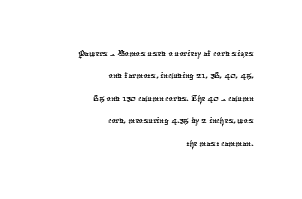
The image shows 21 px text type; set right-aligned, tight line spacing (1.07x), normal letter spacing, not underlined.
